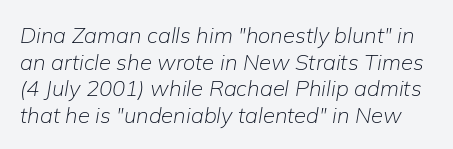
Stems and bowls with no extra thickness — not bold. Quick note: italic. No extra tracking has been applied to these lines. Words float on clear page, feet unadorned.
